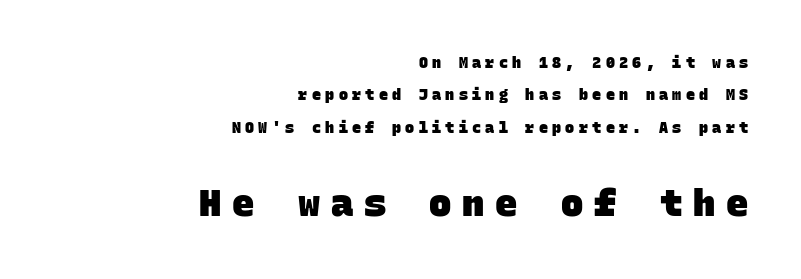
Note: smaller setting up top, larger setting below. Students, observe: this is what heavily led, spacious text looks like. Alignment: flush right. The glyphs in this specimen are sans serif. The passage shown is typed in a monospace face where columns stay perfectly aligned.
